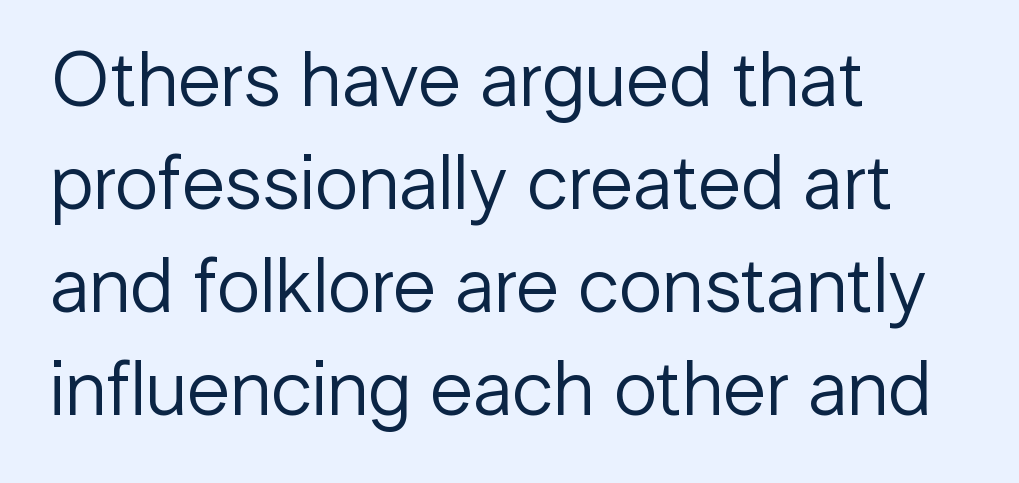
Q: Is the text bold? A: No.
Q: Is the text italic (slanted)? A: No, it is upright.
Q: Is the typeface a serif or a sans-serif typeface? A: Sans-serif.
Q: Is the text underlined? A: No.
Q: How is the paragraph aligned? A: Left-aligned.
Q: Is the spacing between letters normal or unusually wide? A: Normal.
Q: Is the spacing between lines tight, normal or loose? A: Normal.
Q: Width (condensed, normal, or wide)? A: Normal.
Q: Stroke contrast? A: Low.
Q: x-height? A: Medium.
Q: Monospaced? A: No.
